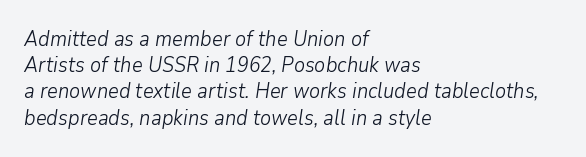
{"italic": "yes", "lean": "right", "slant_degrees": 9, "bold": "no", "underline": "no", "align": "left", "line_spacing": "normal", "line_spacing_ratio": 1.25, "letter_spacing": "normal", "letter_spacing_em": 0.0, "glyph_px": 21}
